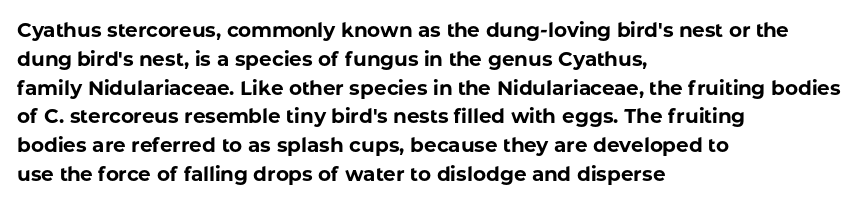
The image shows 20 px bold type, upright; set left-aligned, normal line spacing (1.44x), normal letter spacing, not underlined.
